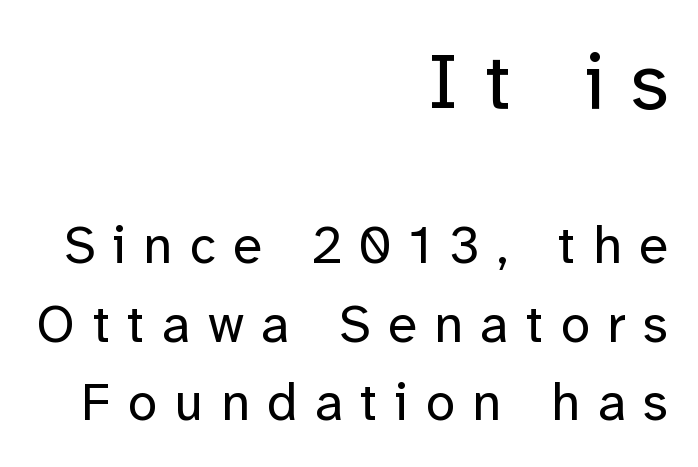
Honestly, there is no underline to notice here at all. A light-to-regular cut is what we see here. Every character sits straight up, as roman type does. Character widths vary here, with narrow letters taking less room than wide ones. The letters are spread apart with noticeably loose tracking.
